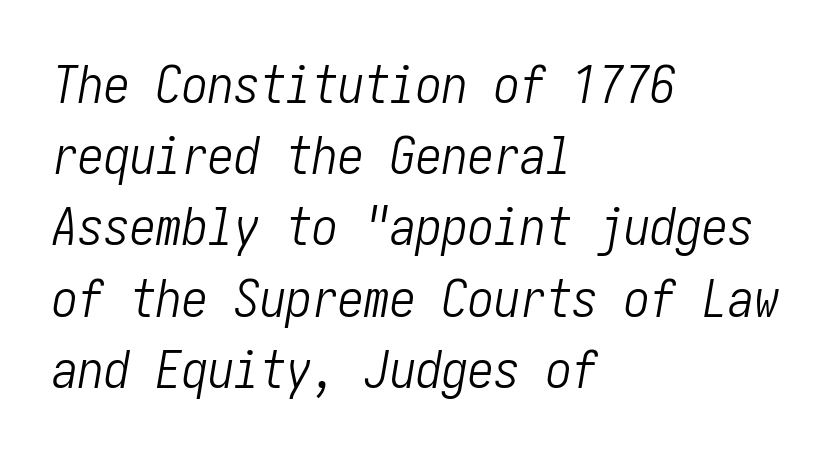
Q: Is the text bold? A: No.
Q: Is the text italic (slanted)? A: Yes, it leans right by about 10 degrees.
Q: Is the text underlined? A: No.
Q: How is the paragraph aligned? A: Left-aligned.
Q: Is the spacing between letters normal or unusually wide? A: Normal.
Q: Is the spacing between lines tight, normal or loose? A: Normal.
Q: Width (condensed, normal, or wide)? A: Condensed.
Q: Stroke contrast? A: Low.
Q: x-height? A: Medium.
